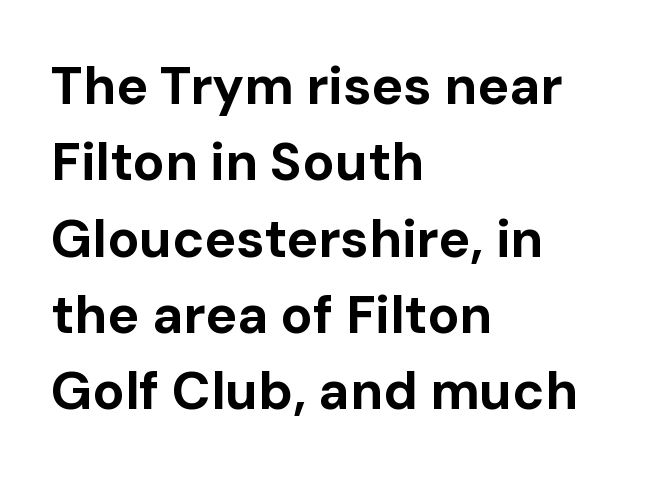
The image shows 53 px bold sans-serif type, upright; set left-aligned, normal line spacing (1.44x), normal letter spacing, not underlined; low stroke contrast and a medium x-height.
